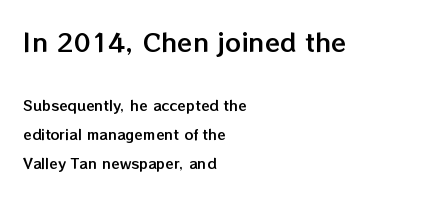
The image shows 25 px text type, upright; set left-aligned, loose line spacing (2.06x), normal letter spacing, not underlined; the first (top) block is 1.79x larger.
